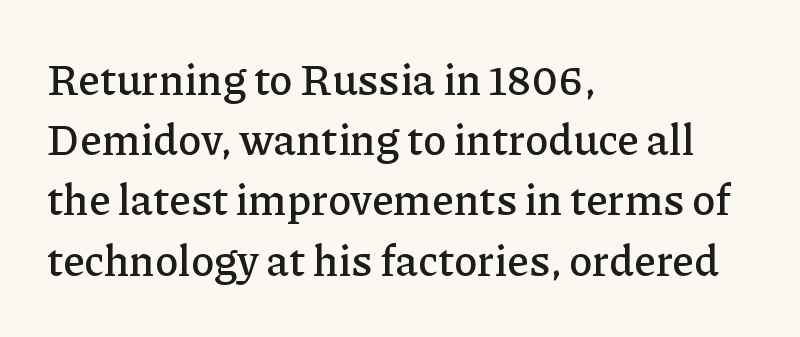
The image shows 43 px serif type, upright; set left-aligned, normal line spacing (1.4x), normal letter spacing, not underlined; low stroke contrast and a medium x-height.
